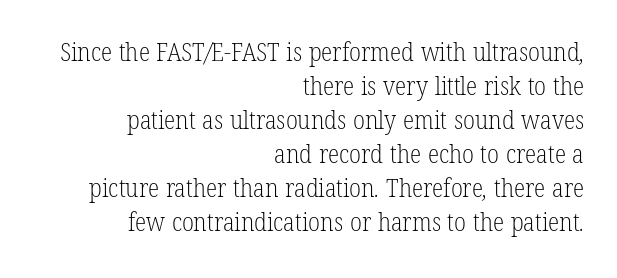
Layout note: lines flush right. Leading matches the norm, producing a regular column. The line texture is even and compact thanks to regular tracking. The passage shown is not bold in any degree. The glyphs are unaccompanied by any horizontal stroke below them.
